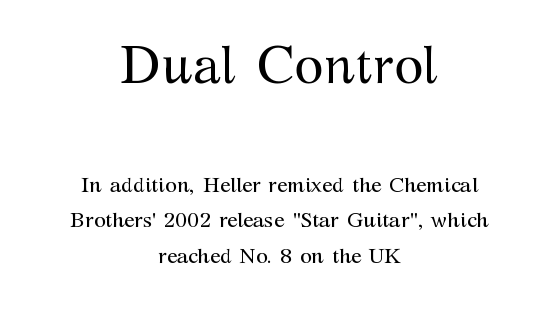
{"serif": "yes", "italic": "no", "bold": "no", "weight": "regular", "width": "normal", "stroke_contrast": "medium", "x_height": "medium", "monospaced": "no", "underline": "no", "align": "center", "line_spacing": "normal", "line_spacing_ratio": 1.69, "letter_spacing": "normal", "letter_spacing_em": 0.0, "larger_block": "first", "size_ratio": 2.52, "glyph_px": 53}
